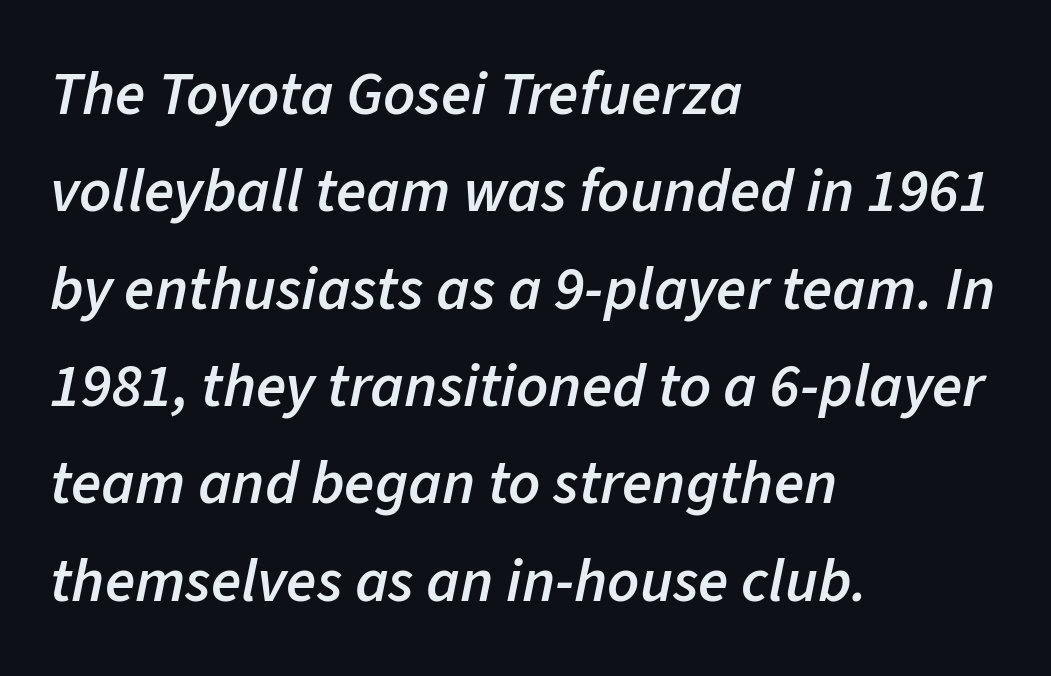
Q: Is the text bold? A: Semi-bold.
Q: Is the text italic (slanted)? A: Yes, it leans right by about 11 degrees.
Q: Is the text underlined? A: No.
Q: How is the paragraph aligned? A: Left-aligned.
Q: Is the spacing between letters normal or unusually wide? A: Normal.
Q: Is the spacing between lines tight, normal or loose? A: Normal.
Q: Width (condensed, normal, or wide)? A: Normal.
Q: Stroke contrast? A: Low.
Q: x-height? A: Medium.
Q: Monospaced? A: No.
